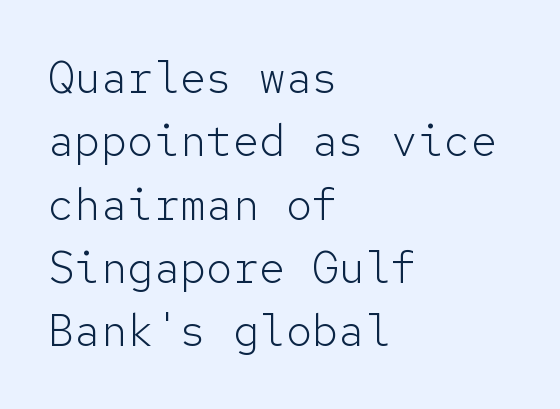
The image shows 44 px light sans-serif type, upright, monospaced; set left-aligned, normal line spacing (1.44x), normal letter spacing, not underlined; low stroke contrast and a medium x-height.
